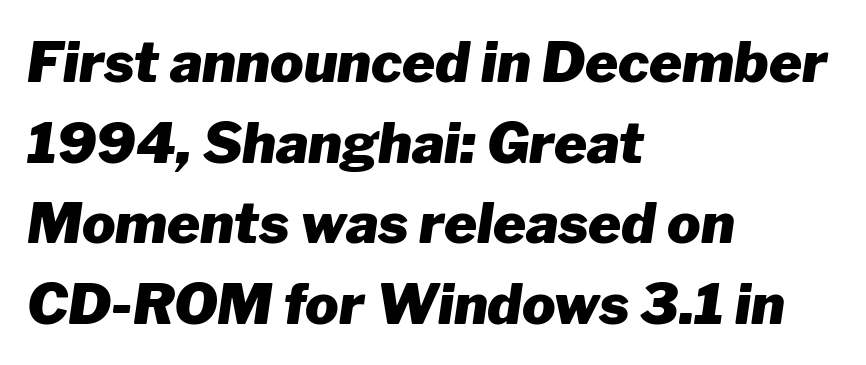
{"italic": "yes", "lean": "right", "slant_degrees": 8, "bold": "yes", "weight": "heavy", "width": "normal", "stroke_contrast": "low", "x_height": "medium", "monospaced": "no", "underline": "no", "align": "left", "line_spacing": "normal", "line_spacing_ratio": 1.44, "letter_spacing": "normal", "letter_spacing_em": 0.0, "glyph_px": 56}
